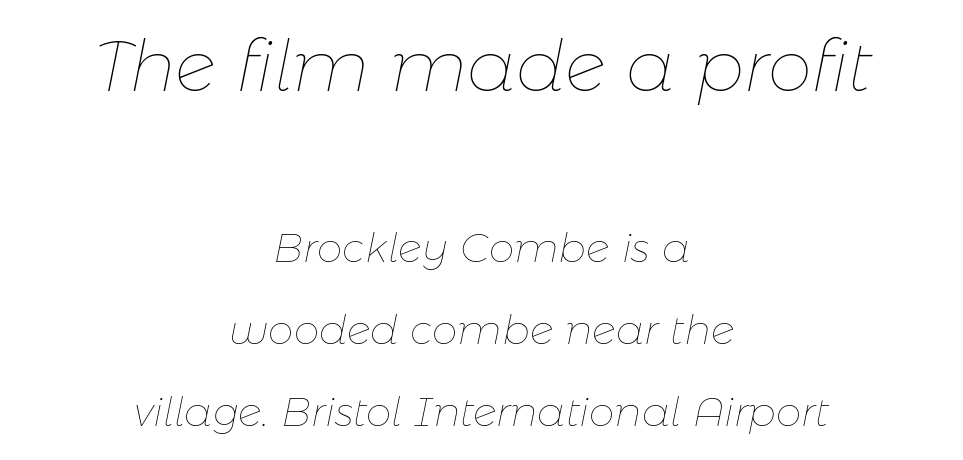
Notice the wide empty band between every row — that's loose leading. You could not count columns in this text — the font is proportionally spaced. The letters look calm and open, with moderate or lighter stems. The baseline area is clear. A student would notice the top passage is typeset larger than what follows.
